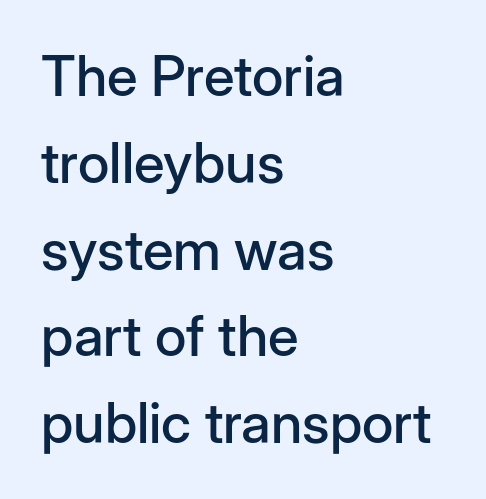
The image shows 56 px sans-serif type, upright; set left-aligned, normal line spacing (1.55x), normal letter spacing, not underlined; low stroke contrast and a medium x-height.
